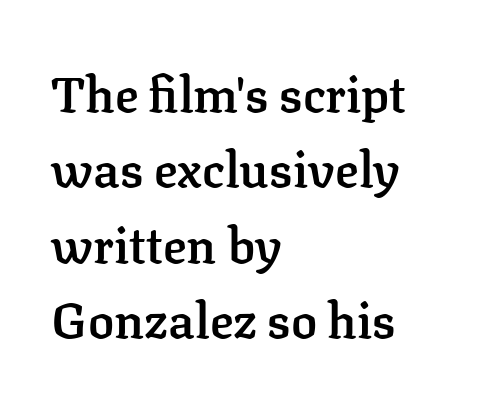
Students, observe: this is what conventionally led text looks like. The space beneath each line is pristine and unruled. If you drew a line through each stem, it would be perfectly vertical. One-word summary of the alignment: left. Typesetter's note: demi weight, one step under bold. Do the characters align in a grid? No, the font is proportional.
